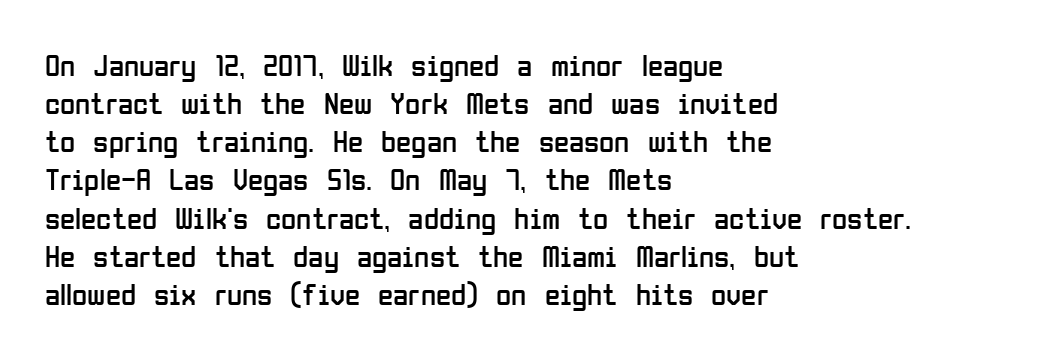
The specimen reads as upright at a glance. Each row of text sits above clean, open space. Tracking value appears to be zero — textbook default spacing. The font is comparable to plain body text, perhaps lighter.
